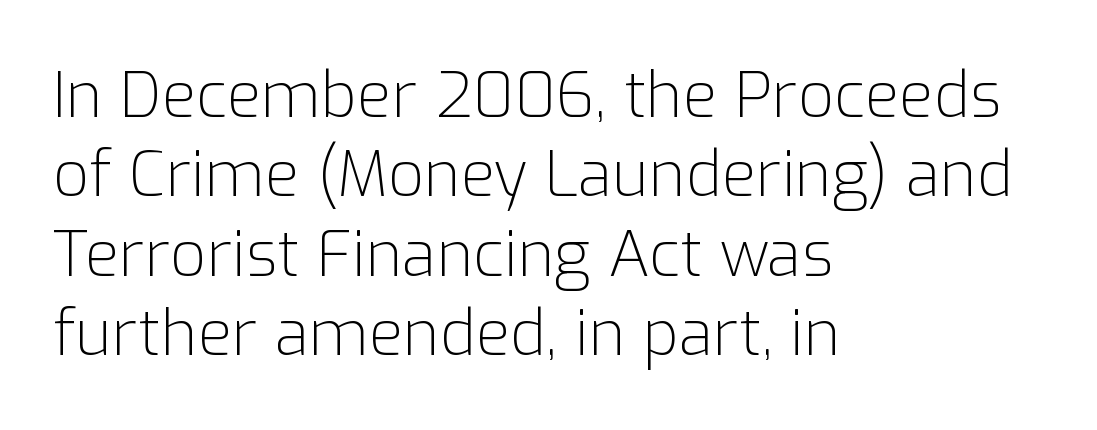
Q: Is the text bold? A: No.
Q: Is the text italic (slanted)? A: No, it is upright.
Q: Is the typeface a serif or a sans-serif typeface? A: Sans-serif.
Q: Is the text underlined? A: No.
Q: How is the paragraph aligned? A: Left-aligned.
Q: Is the spacing between letters normal or unusually wide? A: Normal.
Q: Is the spacing between lines tight, normal or loose? A: Normal.
Q: Width (condensed, normal, or wide)? A: Normal.
Q: Stroke contrast? A: Low.
Q: x-height? A: Medium.
Q: Monospaced? A: No.
